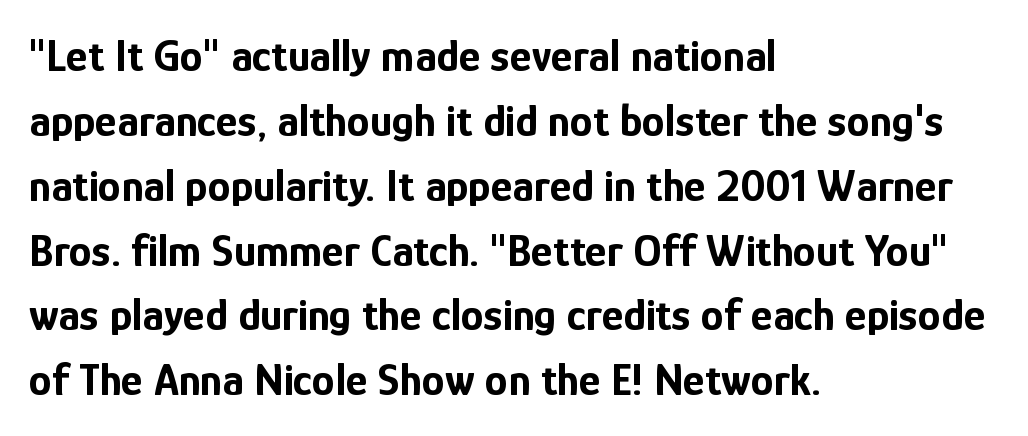
The image shows 46 px bold, condensed sans-serif type, upright; set left-aligned, normal line spacing (1.41x), normal letter spacing, not underlined; low stroke contrast and a medium x-height.
